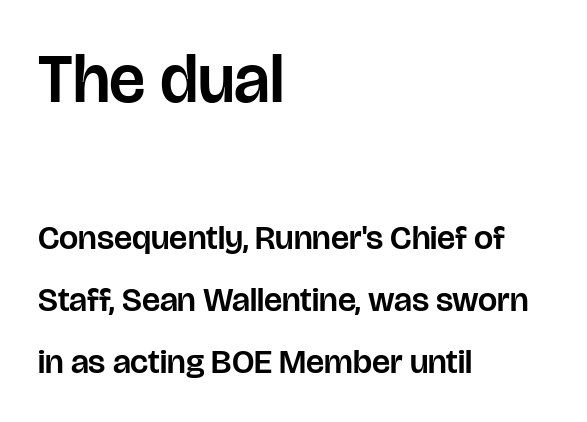
Posture: vertical. Each letter keeps its own natural width here, so spacing adapts to shape. Are there feet on the stems? There aren't — it's a sans. Larger block? The one above; the one below is distinctly smaller.
